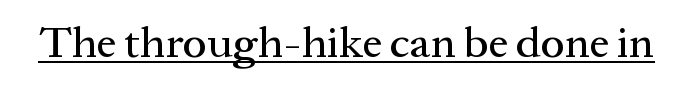
The image shows 44 px serif type, upright; set normal letter spacing, underlined; medium stroke contrast and a medium x-height.
